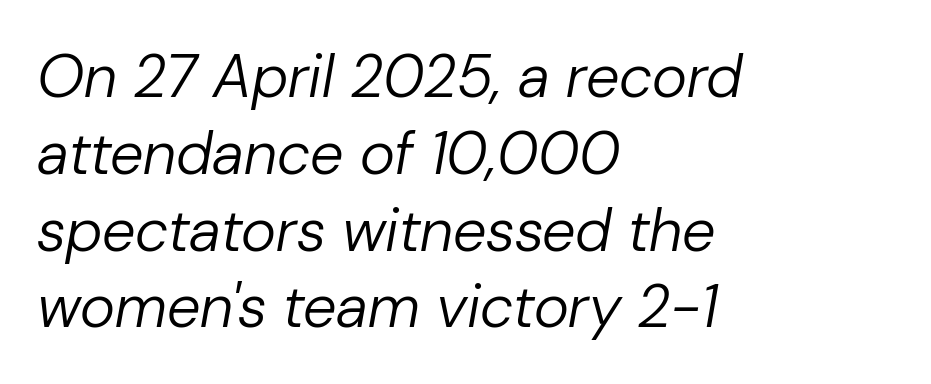
Q: Is the text bold? A: No.
Q: Is the text italic (slanted)? A: Yes, it leans right by about 10 degrees.
Q: Is the text underlined? A: No.
Q: How is the paragraph aligned? A: Left-aligned.
Q: Is the spacing between letters normal or unusually wide? A: Normal.
Q: Is the spacing between lines tight, normal or loose? A: Normal.
Q: Width (condensed, normal, or wide)? A: Normal.
Q: Stroke contrast? A: Low.
Q: x-height? A: Medium.
Q: Monospaced? A: No.
